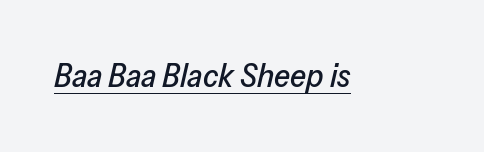
Q: Is the text italic (slanted)? A: Yes, it leans right by about 13 degrees.
Q: Is the text underlined? A: Yes.
Q: Is the spacing between letters normal or unusually wide? A: Normal.
Q: Width (condensed, normal, or wide)? A: Normal.
Q: Stroke contrast? A: Low.
Q: x-height? A: Medium.
Q: Monospaced? A: No.
